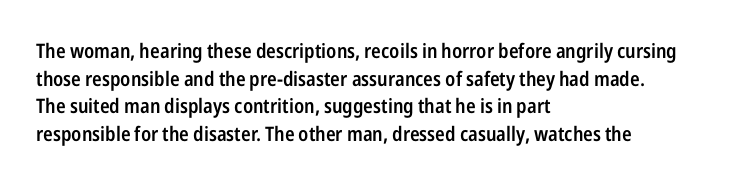
The rendering uses a moderate line-height, typical for paragraphs. Here the glyphs are tracked normally, forming tight word shapes. The lines are quadded left. Has an underline been added? It has not. The font is running at a semibold setting, under full bold.
